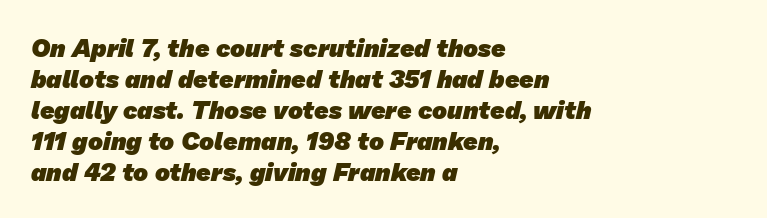
The passage shown is not underscored anywhere. Every row of glyphs begins at an identical x-position on the left. The passage shown is emphatically bold. The line texture is even and compact thanks to regular tracking.
